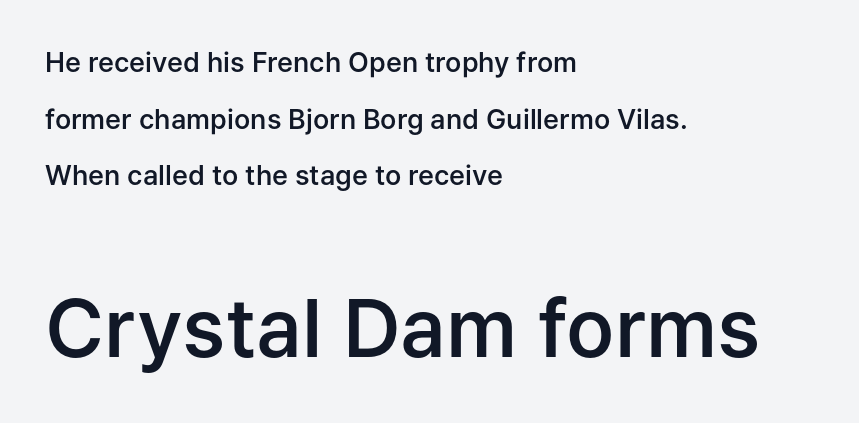
The image shows 80 px semibold sans-serif type, upright; set left-aligned, loose line spacing (2.1x), normal letter spacing, not underlined; the second (bottom) block is 2.96x larger; low stroke contrast and a medium x-height.
